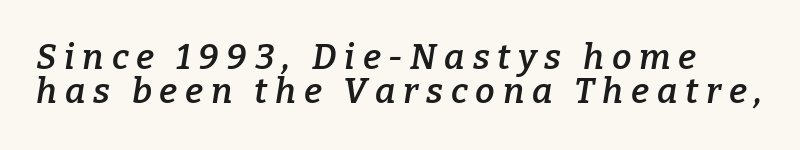
Note the varied advance widths — an 'i' is clearly narrower than an 'm'. The rendering inserts visible extra space after every character. Summary of weight: moderately heavy, a semibold. The axis of the letterforms is tilted away from vertical. Check where the strokes stop: tiny serifs finish them off. In terms of leading, this rendering errs on the cramped side.
